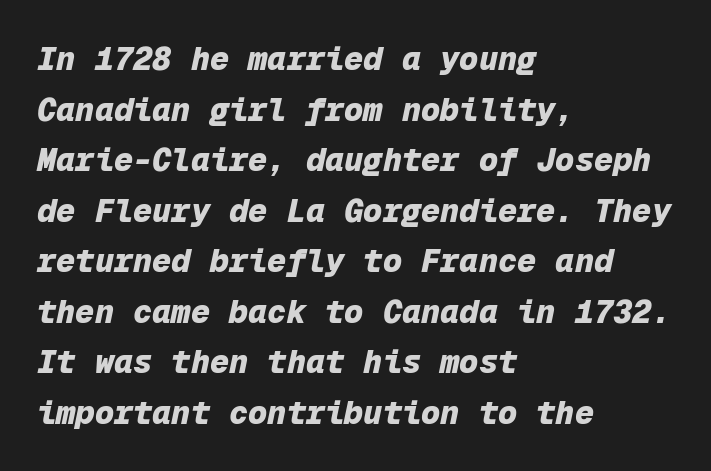
The leading is moderate, giving the passage an even texture. Words appear dense and cohesive because spacing is normal. Monospaced: the letters line up in strict vertical columns. The text block is weighted toward the left margin, trailing off unevenly rightward. The gap between lines stays unmarked.
